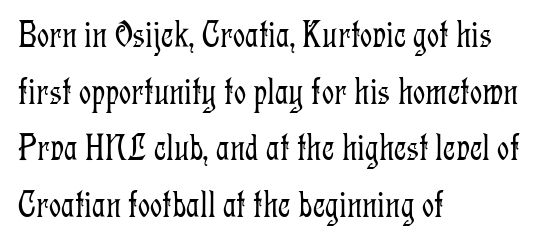
The image shows 38 px light, condensed serif type, upright; set left-aligned, normal line spacing (1.49x), normal letter spacing, not underlined; low stroke contrast and a medium x-height.
